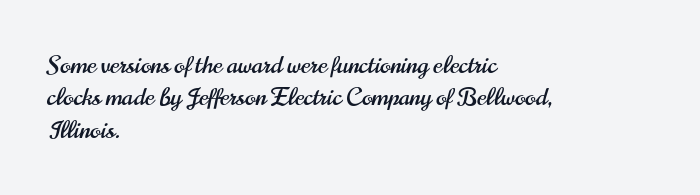
The image shows 25 px text type; set left-aligned, normal line spacing (1.3x), normal letter spacing, not underlined.
